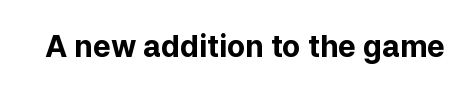
The specimen reads as upright at a glance. In terms of letterform style, serifs are entirely absent. What stands out about the letter spacing? Nothing — it is the standard amount. Chunky letters — that's bold for sure. Proportional: the letters do not fall into vertical columns. Check under the words: just untouched page.
